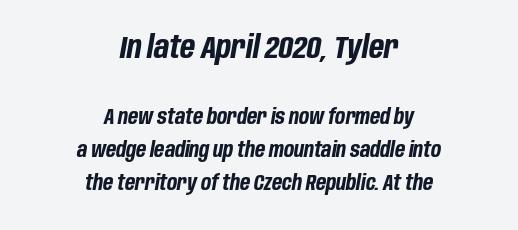
Compared with typical paragraphs, the rows here are spaced about the same. Looks like regular typesetting: each glyph gets only the width it needs. Descender tails drop into unmarked territory. The horizontal fit of the characters is conventional and even. The typesetting leans heavy: a genuine bold.
